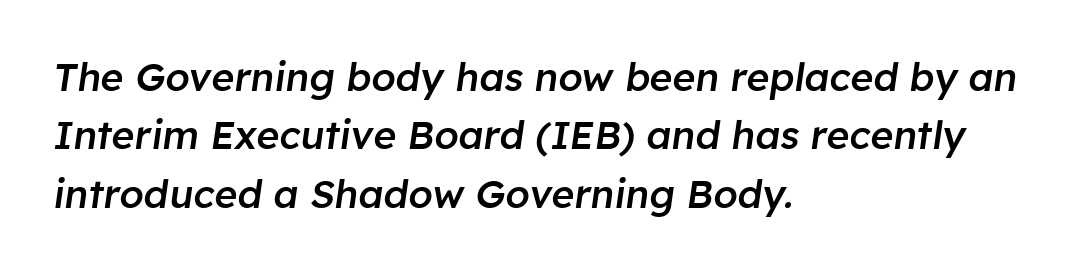
Q: Is the text bold? A: Semi-bold.
Q: Is the text italic (slanted)? A: Yes, it leans right by about 8 degrees.
Q: Is the text underlined? A: No.
Q: How is the paragraph aligned? A: Left-aligned.
Q: Is the spacing between letters normal or unusually wide? A: Normal.
Q: Is the spacing between lines tight, normal or loose? A: Normal.
Q: Width (condensed, normal, or wide)? A: Normal.
Q: Stroke contrast? A: Low.
Q: x-height? A: Medium.
Q: Monospaced? A: No.
